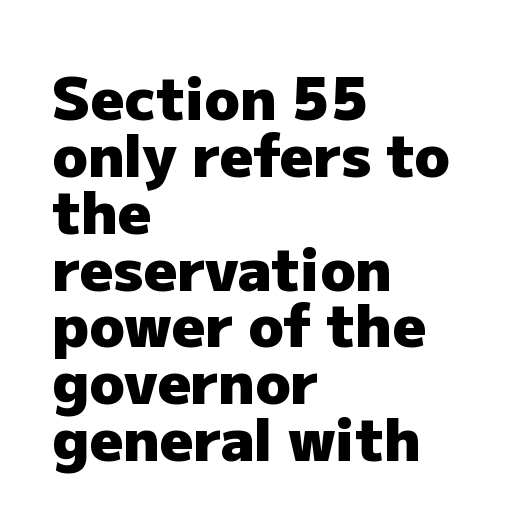
{"serif": "no", "italic": "no", "bold": "yes", "weight": "heavy", "width": "normal", "stroke_contrast": "low", "x_height": "medium", "monospaced": "no", "underline": "no", "align": "left", "line_spacing": "tight", "line_spacing_ratio": 0.98, "letter_spacing": "normal", "letter_spacing_em": 0.0, "glyph_px": 58}
